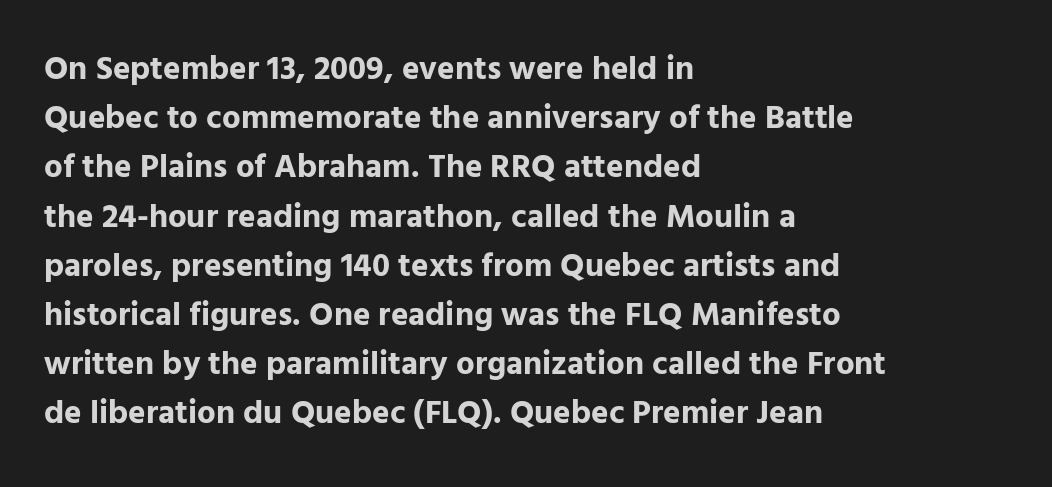
Q: Is the text bold? A: Yes.
Q: Is the text italic (slanted)? A: No, it is upright.
Q: Is the typeface a serif or a sans-serif typeface? A: Sans-serif.
Q: Is the text underlined? A: No.
Q: How is the paragraph aligned? A: Left-aligned.
Q: Is the spacing between letters normal or unusually wide? A: Normal.
Q: Is the spacing between lines tight, normal or loose? A: Normal.
Q: Width (condensed, normal, or wide)? A: Normal.
Q: Stroke contrast? A: Low.
Q: x-height? A: Medium.
Q: Monospaced? A: No.
